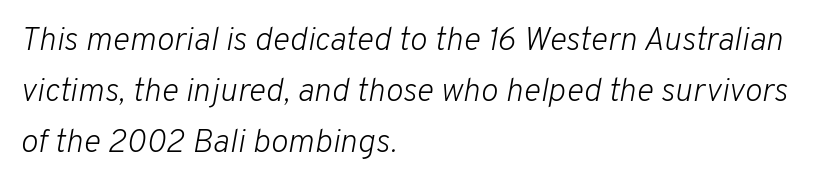
{"italic": "yes", "lean": "right", "slant_degrees": 10, "bold": "no", "weight": "light", "width": "normal", "stroke_contrast": "low", "x_height": "medium", "monospaced": "no", "underline": "no", "align": "left", "line_spacing": "normal", "line_spacing_ratio": 1.55, "letter_spacing": "normal", "letter_spacing_em": 0.0, "glyph_px": 33}
